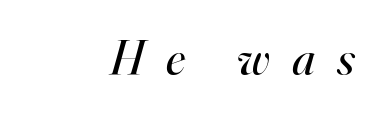
{"serif": "yes", "italic": "yes", "lean": "right", "slant_degrees": 16, "bold": "no", "weight": "regular", "width": "normal", "stroke_contrast": "high", "x_height": "small", "monospaced": "no", "underline": "no", "align": "right", "letter_spacing": "wide", "letter_spacing_em": 0.44, "glyph_px": 50}
